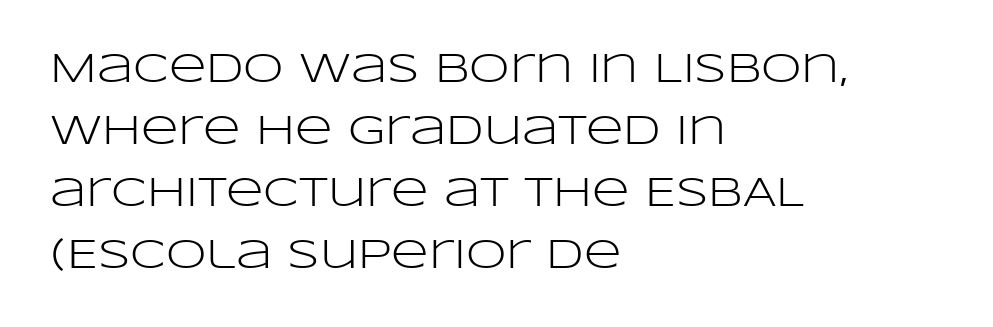
{"serif": "no", "italic": "no", "bold": "no", "weight": "light", "width": "wide", "stroke_contrast": "low", "x_height": "large", "monospaced": "no", "underline": "no", "align": "left", "line_spacing": "normal", "line_spacing_ratio": 1.51, "letter_spacing": "normal", "letter_spacing_em": 0.0, "glyph_px": 41}
